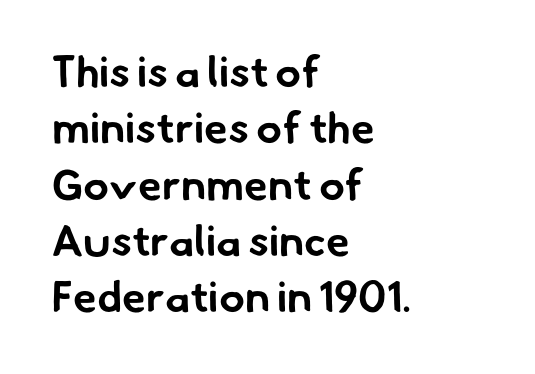
Varying glyph widths throughout — classic text-font behaviour. This sample uses plain, unmodified letter spacing. Check under the words: just untouched page. These lines stack with their left ends in a neat column. As a designer I'd log this as weight 700, bold. Stroke terminals: plain, sans-serif.
